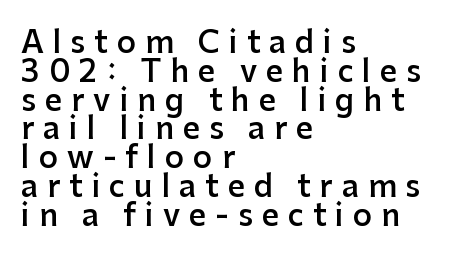
The image shows 30 px semibold sans-serif type, upright; set left-aligned, tight line spacing (0.96x), unusually wide letter spacing (+0.3 em), not underlined; low stroke contrast and a medium x-height.
